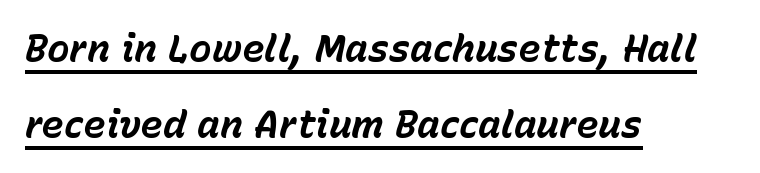
The sample has been set heavy, in full bold. Default kerning and tracking; the words read as compact shapes. A typesetter would call this proportional, since set widths differ per character. Reading down the column, the eye jumps a long way to each next line. Emphasis is given by a line drawn under the lettering.
